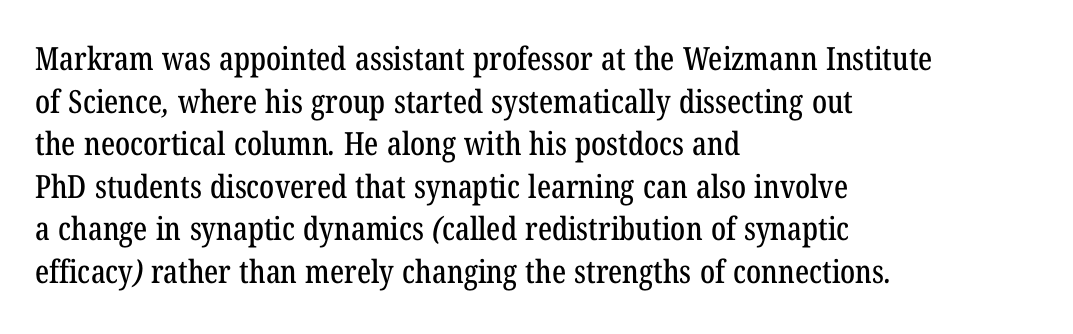
Letter spacing: default. Here the designer chose a conventional face with non-uniform glyph widths. Honestly, there is no underline to notice here at all. Horizontally, the lines are justified to the leading edge only. Letterform terminals end in serifs throughout the passage.
